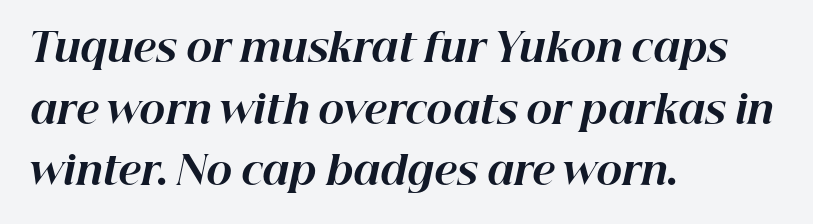
Letters rest on an invisible, unmarked baseline. Nothing unusual about the tracking: characters are spaced as the font intends. How would I describe the line gaps? Plain and ordinary. Style check: oblique. Is this a fixed-width face? No — the glyphs have proportional, varying widths.
